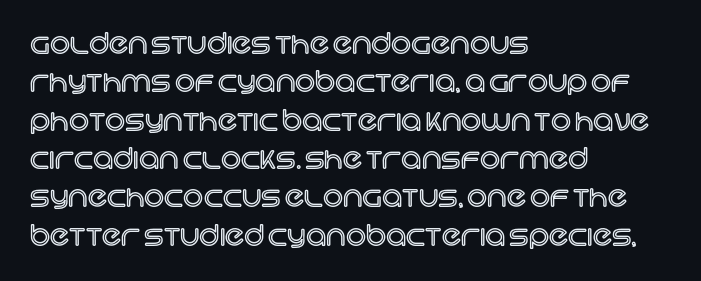
Q: Is the text italic (slanted)? A: No, it is upright.
Q: Is the text underlined? A: No.
Q: How is the paragraph aligned? A: Left-aligned.
Q: Is the spacing between letters normal or unusually wide? A: Normal.
Q: Is the spacing between lines tight, normal or loose? A: Normal.
Q: Width (condensed, normal, or wide)? A: Normal.
Q: x-height? A: Large.
Q: Monospaced? A: No.
